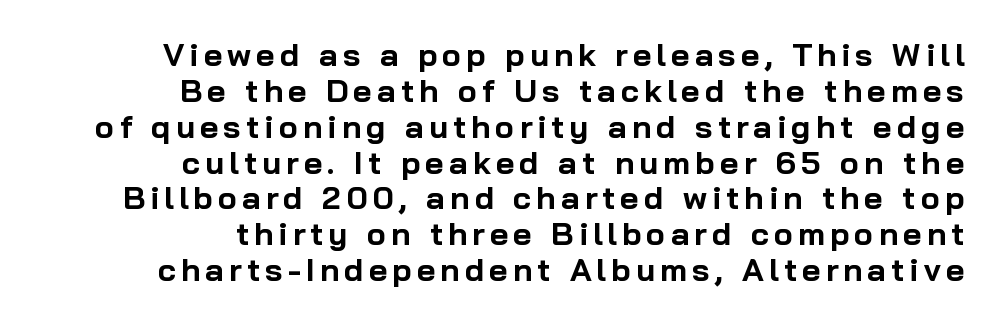
Q: Is the text bold? A: Yes.
Q: Is the text italic (slanted)? A: No, it is upright.
Q: Is the typeface a serif or a sans-serif typeface? A: Sans-serif.
Q: Is the text underlined? A: No.
Q: How is the paragraph aligned? A: Right-aligned.
Q: Is the spacing between lines tight, normal or loose? A: Tight.
Q: Width (condensed, normal, or wide)? A: Normal.
Q: Stroke contrast? A: Low.
Q: x-height? A: Medium.
Q: Monospaced? A: No.
